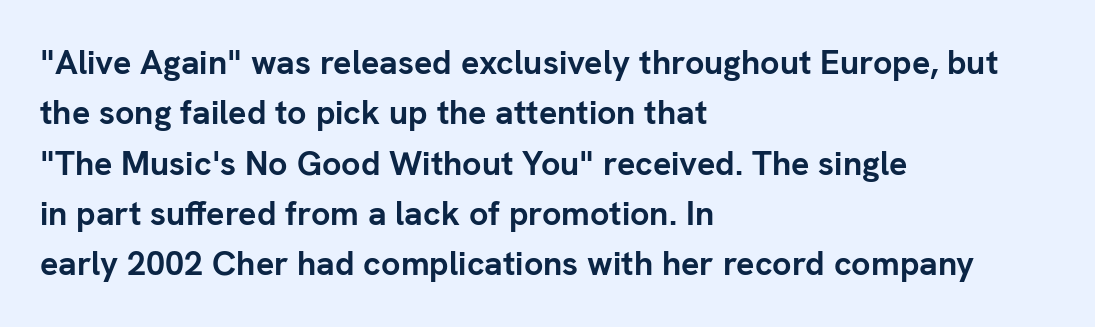
Default kerning and tracking; the words read as compact shapes. Notice how the passage keeps a crisp vertical edge on the left only. Posture: straight, roman, zero tilt. This rendering employs a face without finishing strokes, i.e., a sans-serif. Check the space under the baseline: it is left empty. Weight: bold.
